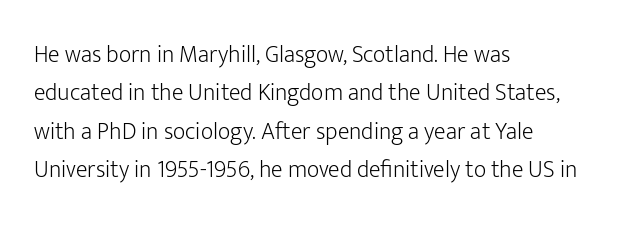
Q: Is the text bold? A: No.
Q: Is the text italic (slanted)? A: No, it is upright.
Q: Is the text underlined? A: No.
Q: How is the paragraph aligned? A: Left-aligned.
Q: Is the spacing between letters normal or unusually wide? A: Normal.
Q: Is the spacing between lines tight, normal or loose? A: Normal.
